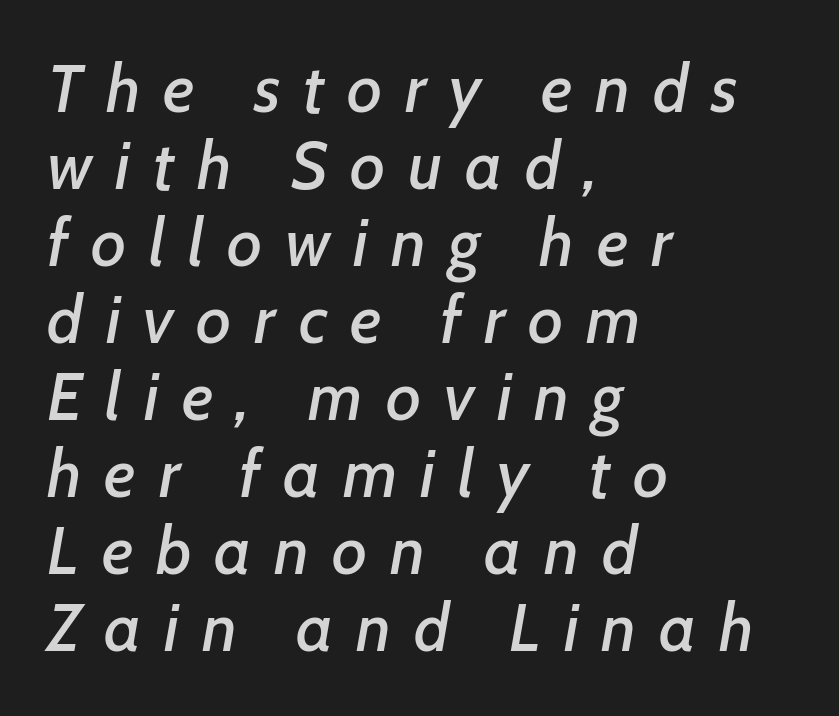
The image shows 67 px text type, italic (leaning right); set left-aligned, tight line spacing (1.15x), unusually wide letter spacing (+0.34 em), not underlined; low stroke contrast and a medium x-height.
